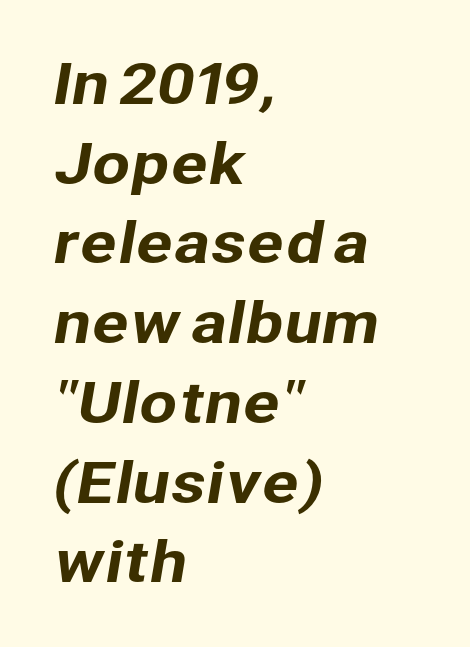
In terms of letterform style, serifs are entirely absent. A classic flush-left, rag-right setting is used for this passage. Reading down the column, the eye jumps a familiar distance to each next line. A bare baseline throughout the passage. Is this a fixed-width face? No — the glyphs have proportional, varying widths. Nobody touched the tracking dial on this one.
